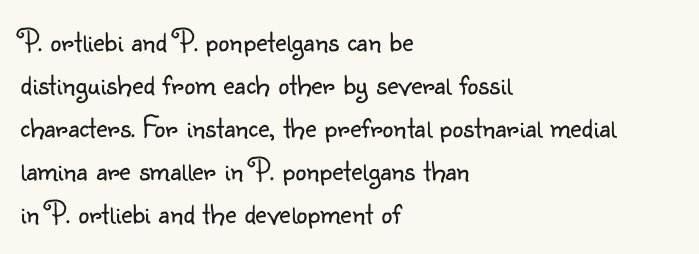
{"serif": "no", "italic": "no", "bold": "no", "weight": "light", "width": "normal", "stroke_contrast": "low", "x_height": "small", "monospaced": "no", "underline": "no", "align": "left", "line_spacing": "normal", "line_spacing_ratio": 1.39, "letter_spacing": "normal", "letter_spacing_em": 0.0, "glyph_px": 31}
